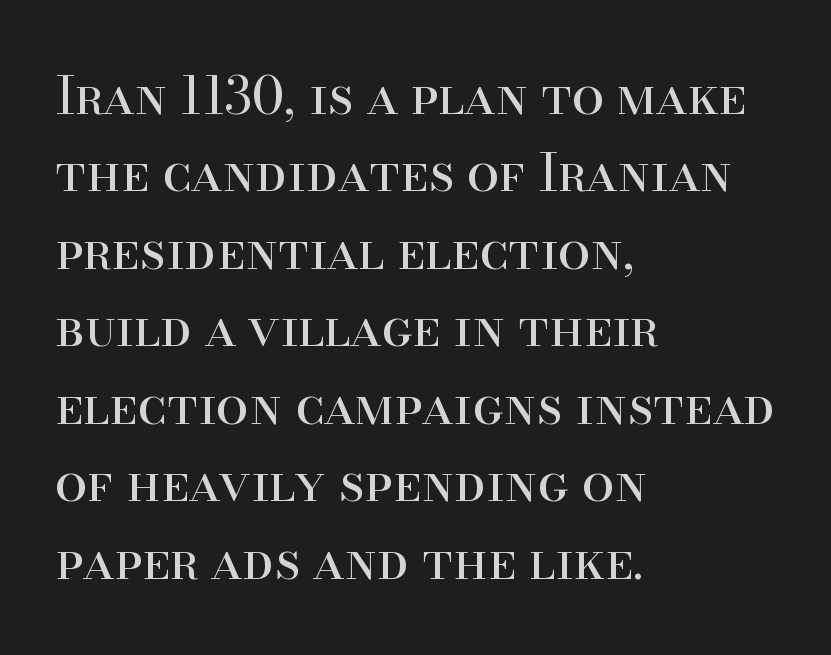
Is this a heavy cut? Hardly; it is regular or lighter. Rule under the text: the space is simply empty. Compared with typical body copy, the letter spacing here is the same. Varying glyph widths throughout — classic text-font behaviour. The font family rendered here belongs to the serif group. This is the regular roman posture of the typeface.
